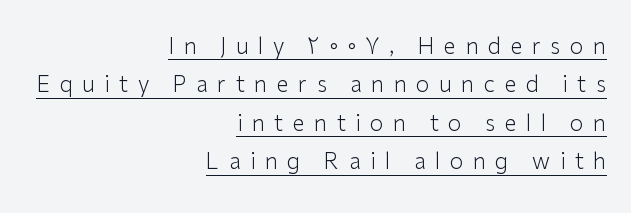
Q: Is the text bold? A: No.
Q: Is the text italic (slanted)? A: No, it is upright.
Q: Is the text underlined? A: Yes.
Q: How is the paragraph aligned? A: Right-aligned.
Q: Is the spacing between letters normal or unusually wide? A: Unusually wide.
